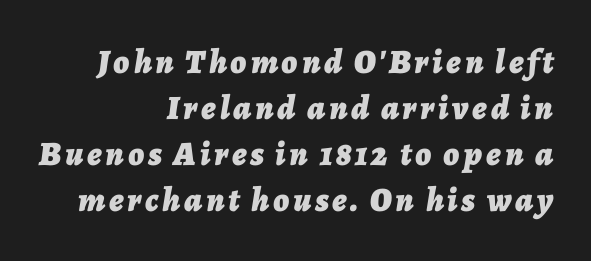
Q: Is the text bold? A: Yes.
Q: Is the text italic (slanted)? A: Yes, it leans right by about 7 degrees.
Q: Is the text underlined? A: No.
Q: How is the paragraph aligned? A: Right-aligned.
Q: Is the spacing between lines tight, normal or loose? A: Normal.
Q: Width (condensed, normal, or wide)? A: Normal.
Q: Stroke contrast? A: Low.
Q: x-height? A: Medium.
Q: Monospaced? A: No.
